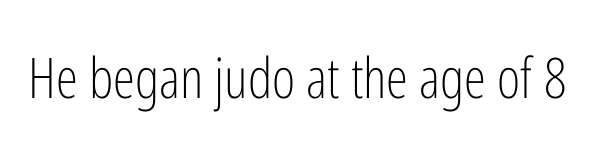
The image shows 56 px light, condensed sans-serif type, upright; set normal letter spacing, not underlined; low stroke contrast and a medium x-height.
